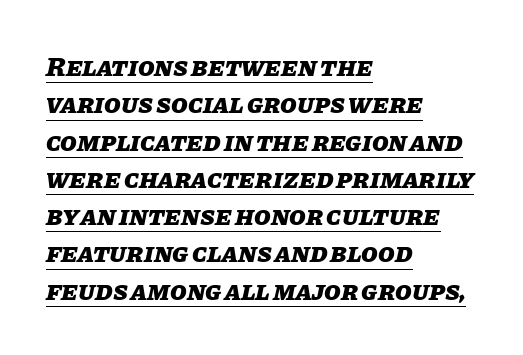
Q: Is the text bold? A: Yes.
Q: Is the text italic (slanted)? A: Yes, it leans right by about 11 degrees.
Q: Is the text underlined? A: Yes.
Q: How is the paragraph aligned? A: Left-aligned.
Q: Is the spacing between letters normal or unusually wide? A: Normal.
Q: Is the spacing between lines tight, normal or loose? A: Normal.
